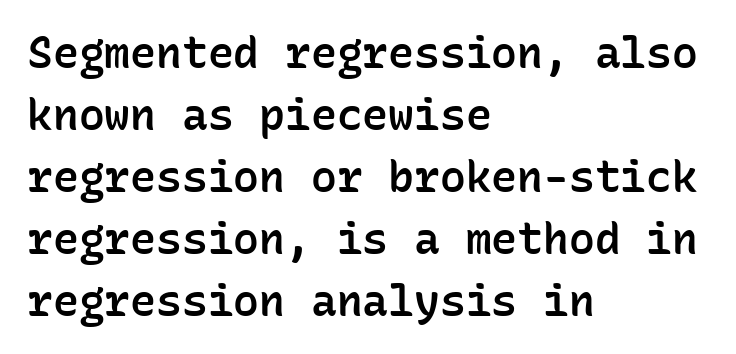
The image shows 43 px semibold sans-serif type, upright, monospaced; set left-aligned, normal line spacing (1.44x), normal letter spacing, not underlined; low stroke contrast and a medium x-height.
